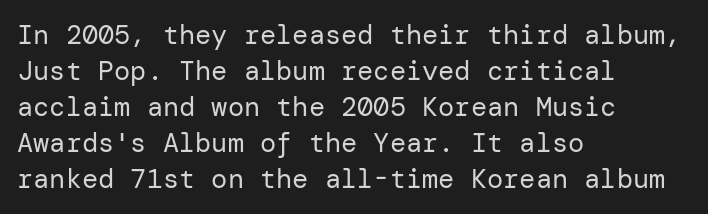
The image shows 27 px text type, upright; set left-aligned, normal line spacing (1.33x), normal letter spacing, not underlined.
